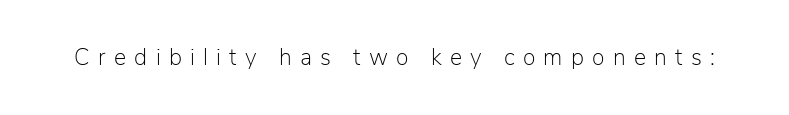
Compared with a typical body face, this is equally light or lighter still. Descenders hang freely into open space. Between one letter and the next there's a generous, obvious gap. When letters stand straight like this, we call the style roman or upright.
